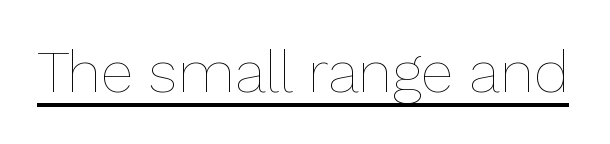
The image shows 59 px thin type, upright; set normal letter spacing, underlined; low stroke contrast and a medium x-height.
